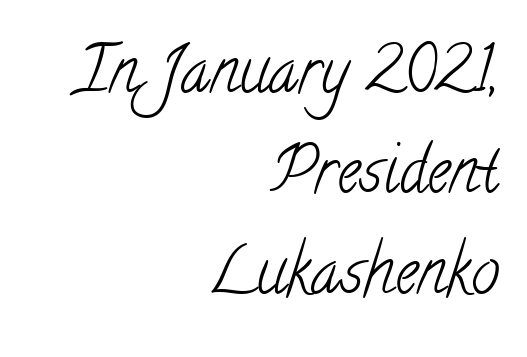
The image shows 64 px light, condensed type; set right-aligned, normal line spacing (1.57x), normal letter spacing, not underlined; low stroke contrast and a small x-height.
